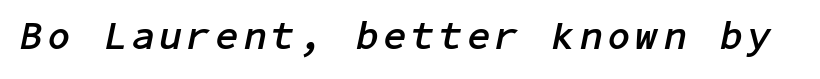
The image shows 40 px semibold type, italic (leaning right); set not underlined; low stroke contrast and a medium x-height.
